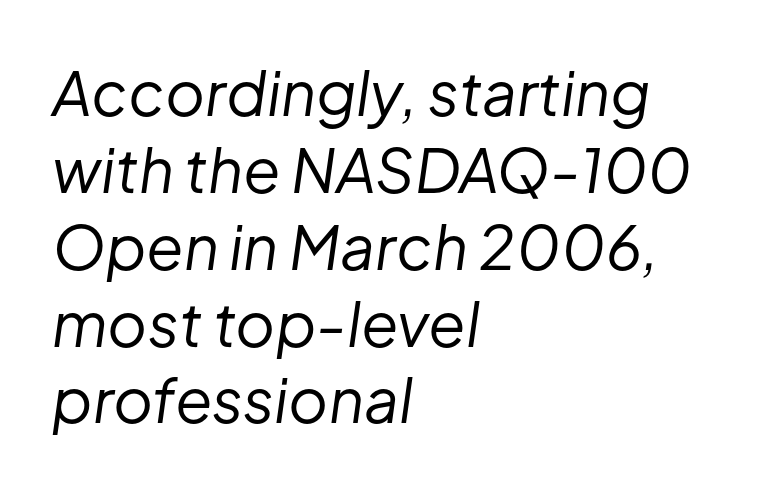
Q: Is the text bold? A: No.
Q: Is the text italic (slanted)? A: Yes, it leans right by about 8 degrees.
Q: Is the text underlined? A: No.
Q: How is the paragraph aligned? A: Left-aligned.
Q: Is the spacing between letters normal or unusually wide? A: Normal.
Q: Is the spacing between lines tight, normal or loose? A: Normal.
Q: Width (condensed, normal, or wide)? A: Normal.
Q: Stroke contrast? A: Low.
Q: x-height? A: Medium.
Q: Monospaced? A: No.
